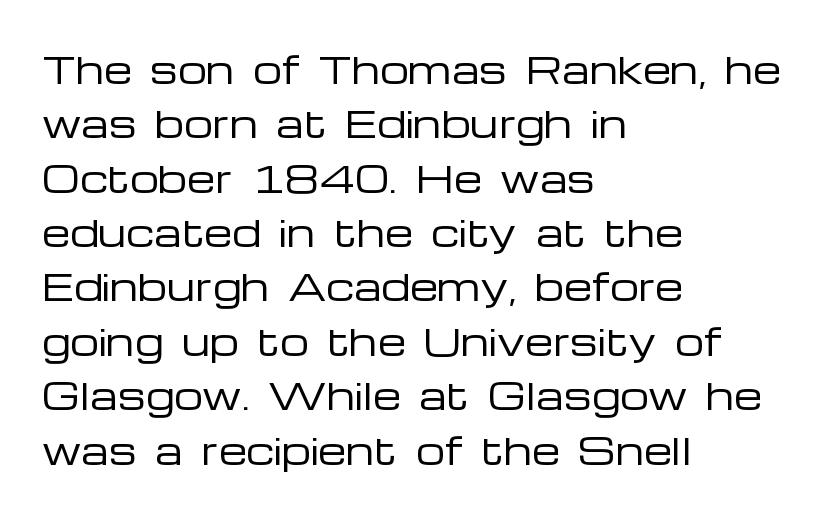
{"serif": "no", "italic": "no", "bold": "no", "weight": "regular", "width": "wide", "stroke_contrast": "low", "x_height": "medium", "monospaced": "no", "underline": "no", "align": "left", "line_spacing": "normal", "line_spacing_ratio": 1.51, "letter_spacing": "normal", "letter_spacing_em": 0.0, "glyph_px": 36}
